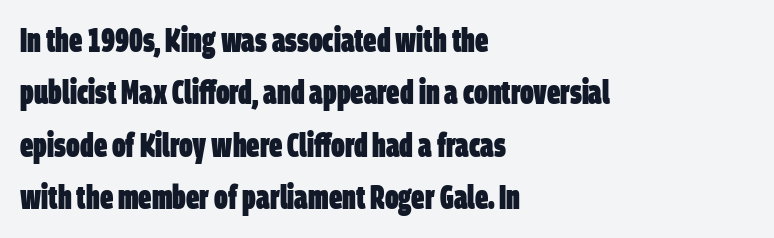
Q: Is the text bold? A: Yes.
Q: Is the typeface a serif or a sans-serif typeface? A: Sans-serif.
Q: Is the text underlined? A: No.
Q: How is the paragraph aligned? A: Left-aligned.
Q: Is the spacing between letters normal or unusually wide? A: Normal.
Q: Is the spacing between lines tight, normal or loose? A: Normal.
Q: Width (condensed, normal, or wide)? A: Condensed.
Q: Stroke contrast? A: Low.
Q: x-height? A: Large.
Q: Monospaced? A: No.
